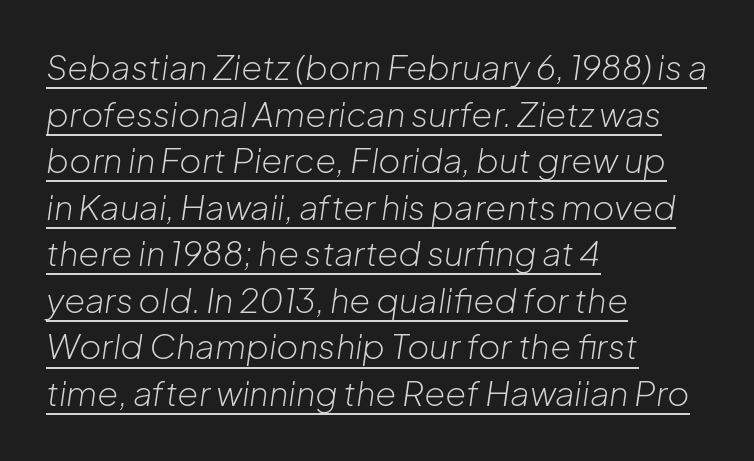
Weight: in the light-to-regular range. Look at the tracking — it's just the regular setting, nothing added. Looks like regular typesetting: each glyph gets only the width it needs. Looks like someone drew a line under every word here.
